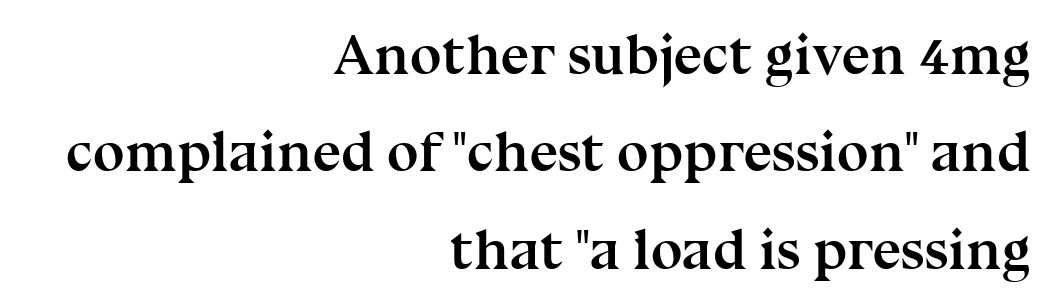
This rendering employs a face with finishing strokes, i.e., a serif. The letters sit at their default tracking, neither squeezed nor spread. Caption: bold face, heavy strokes. Plain, unruled lines of type. Horizontal alignment here is rightward, an uncommon choice for prose.
